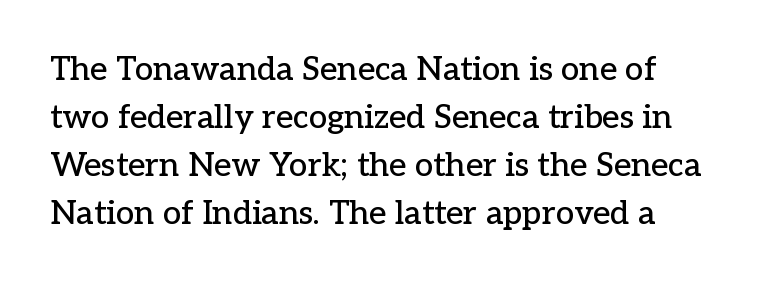
{"serif": "yes", "italic": "no", "width": "normal", "stroke_contrast": "low", "x_height": "medium", "monospaced": "no", "underline": "no", "line_spacing": "normal", "line_spacing_ratio": 1.45, "letter_spacing": "normal", "letter_spacing_em": 0.0, "glyph_px": 33}
